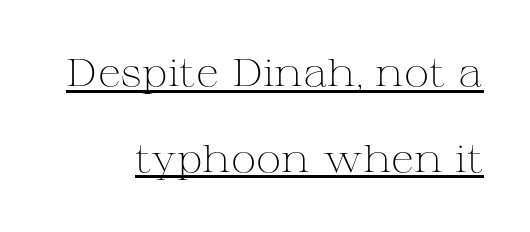
Q: Is the text bold? A: No.
Q: Is the text italic (slanted)? A: No, it is upright.
Q: Is the typeface a serif or a sans-serif typeface? A: Serif.
Q: Is the text underlined? A: Yes.
Q: Is the spacing between letters normal or unusually wide? A: Normal.
Q: Is the spacing between lines tight, normal or loose? A: Loose.
Q: Width (condensed, normal, or wide)? A: Wide.
Q: Stroke contrast? A: Medium.
Q: x-height? A: Medium.
Q: Monospaced? A: No.
